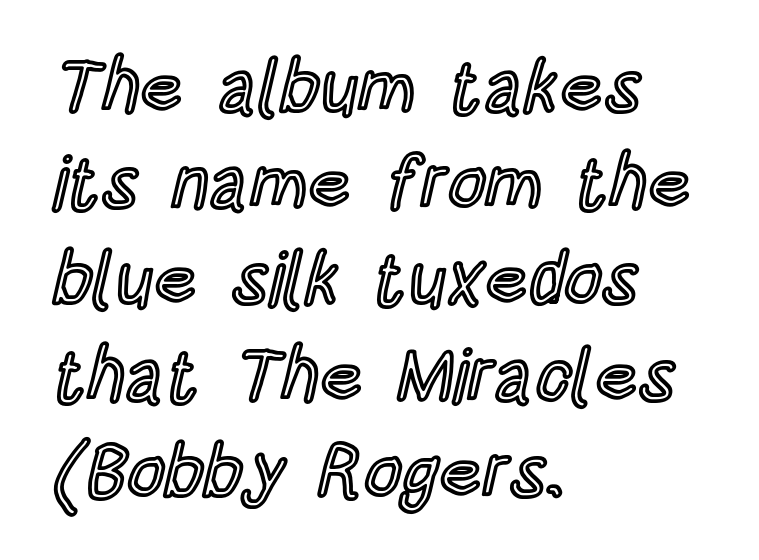
The horizontal fit of the characters is conventional and even. Proportional: the letters do not fall into vertical columns. Descenders are the only things crossing below the line.
